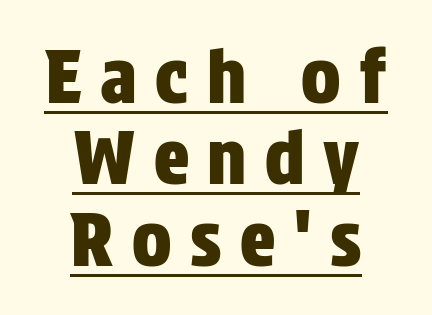
The image shows 74 px condensed sans-serif type, upright; set centered, tight line spacing (1.1x), unusually wide letter spacing (+0.25 em), underlined; low stroke contrast and a large x-height.
